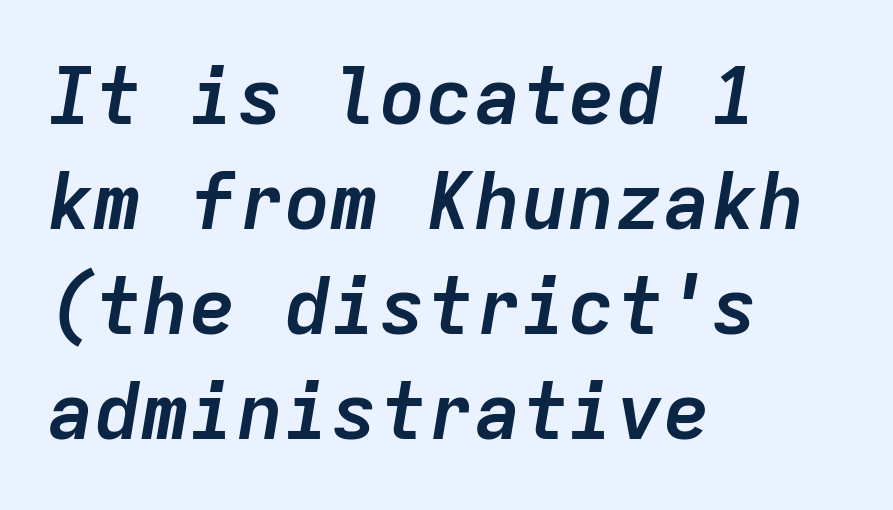
The image shows 79 px semibold type, italic (leaning right), monospaced; set left-aligned, normal line spacing (1.33x), normal letter spacing, not underlined; low stroke contrast and a medium x-height.
